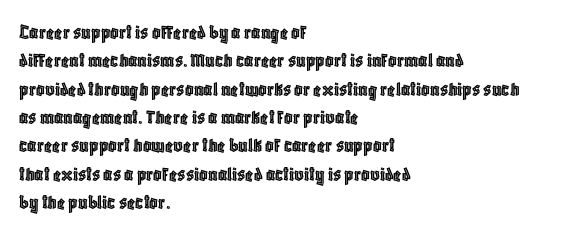
Q: Is the text italic (slanted)? A: No, it is upright.
Q: Is the text underlined? A: No.
Q: How is the paragraph aligned? A: Left-aligned.
Q: Is the spacing between letters normal or unusually wide? A: Normal.
Q: Is the spacing between lines tight, normal or loose? A: Normal.
